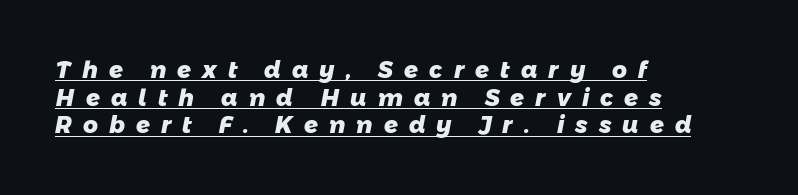
Someone cranked the tracking dial way up on this one. Descenders here cross a horizontal rule under the line. Does the copy run flush right? No — it runs flush left. This is heavy type, rendered in bold.
